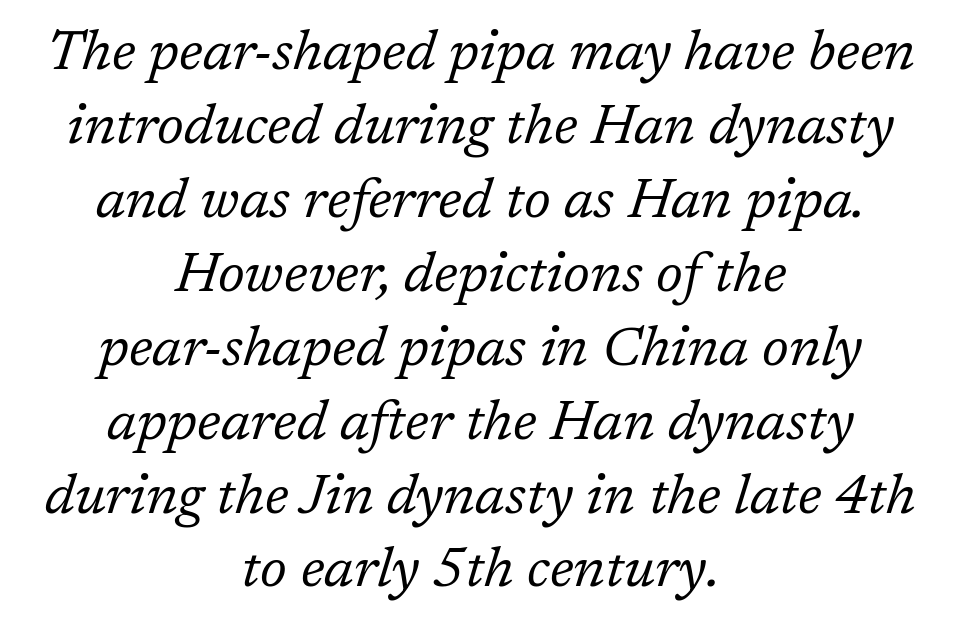
{"serif": "yes", "italic": "yes", "lean": "right", "slant_degrees": 17, "bold": "no", "weight": "regular", "width": "normal", "stroke_contrast": "low", "x_height": "medium", "monospaced": "no", "underline": "no", "align": "center", "line_spacing": "normal", "line_spacing_ratio": 1.32, "letter_spacing": "normal", "letter_spacing_em": 0.0, "glyph_px": 56}
